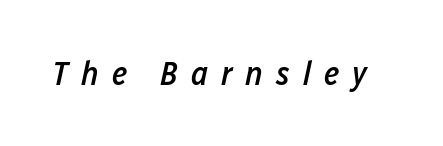
Q: Is the text bold? A: Semi-bold.
Q: Is the text italic (slanted)? A: Yes, it leans right by about 12 degrees.
Q: Is the text underlined? A: No.
Q: Is the spacing between letters normal or unusually wide? A: Unusually wide.
Q: Width (condensed, normal, or wide)? A: Condensed.
Q: Stroke contrast? A: Low.
Q: x-height? A: Medium.
Q: Monospaced? A: No.
